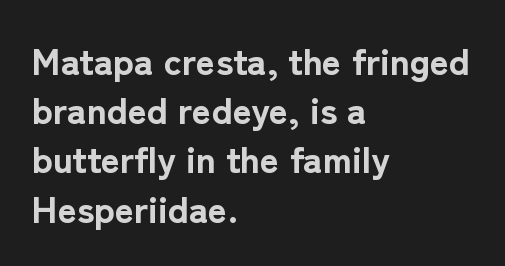
Q: Is the text bold? A: Yes.
Q: Is the text italic (slanted)? A: No, it is upright.
Q: Is the typeface a serif or a sans-serif typeface? A: Sans-serif.
Q: Is the text underlined? A: No.
Q: How is the paragraph aligned? A: Left-aligned.
Q: Is the spacing between letters normal or unusually wide? A: Normal.
Q: Is the spacing between lines tight, normal or loose? A: Normal.
Q: Width (condensed, normal, or wide)? A: Normal.
Q: Stroke contrast? A: Low.
Q: x-height? A: Medium.
Q: Monospaced? A: No.
